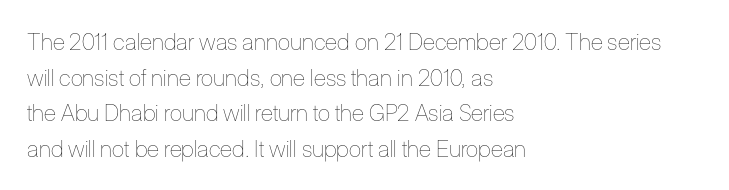
The image shows 23 px text type, upright; set left-aligned, normal line spacing (1.55x), normal letter spacing, not underlined.
